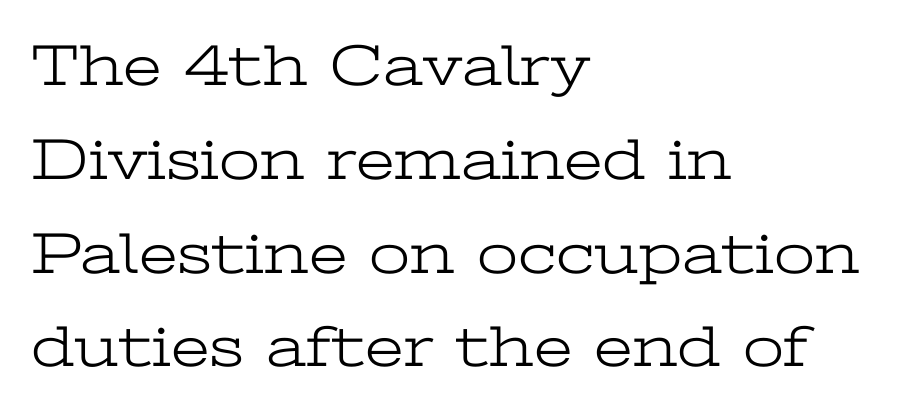
{"serif": "yes", "italic": "no", "bold": "no", "weight": "light", "width": "wide", "stroke_contrast": "low", "x_height": "medium", "monospaced": "no", "underline": "no", "align": "left", "line_spacing": "normal", "line_spacing_ratio": 1.59, "letter_spacing": "normal", "letter_spacing_em": 0.0, "glyph_px": 59}
